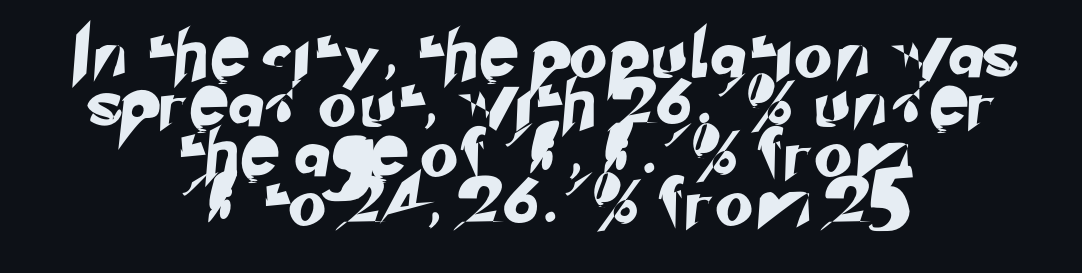
Do the characters align in a grid? No, the font is proportional. Alignment: centered. Does the type have serifs? No, each stem ends abruptly. This sample trades vertical openness for compactness between lines. Anything drawn beneath the words? Only blank space.
